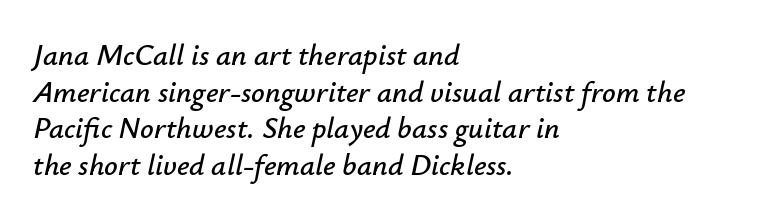
{"italic": "yes", "lean": "right", "slant_degrees": 12, "width": "normal", "stroke_contrast": "low", "x_height": "small", "monospaced": "no", "underline": "no", "align": "left", "line_spacing_ratio": 1.22, "letter_spacing": "normal", "letter_spacing_em": 0.0, "glyph_px": 30}
